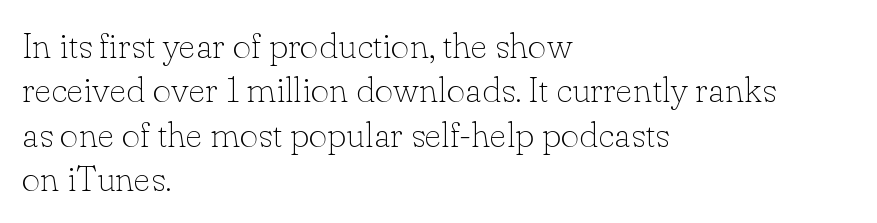
The rendering uses natural spacing where letterforms have individual widths. The passage shown has conventional tracking throughout. Nope, not italic — everything's standing straight. The paragraph has a hard left edge and a soft right edge. Each stroke keeps to a modest, everyday thickness or less.
